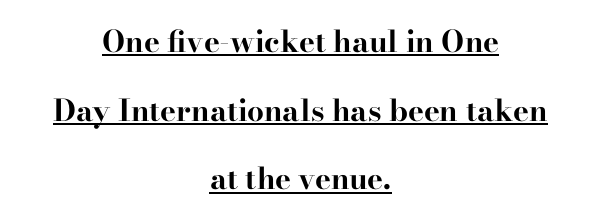
{"serif": "yes", "italic": "no", "bold": "yes", "weight": "bold", "width": "wide", "stroke_contrast": "high", "x_height": "small", "monospaced": "no", "underline": "yes", "align": "center", "line_spacing": "loose", "line_spacing_ratio": 2.29, "letter_spacing": "normal", "letter_spacing_em": 0.0, "glyph_px": 30}
